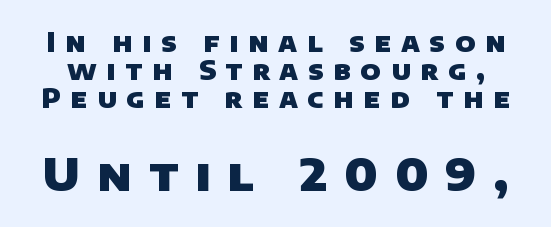
{"serif": "no", "bold": "yes", "weight": "heavy", "width": "normal", "stroke_contrast": "low", "x_height": "large", "monospaced": "no", "underline": "no", "line_spacing": "tight", "line_spacing_ratio": 1.07, "letter_spacing": "wide", "letter_spacing_em": 0.38, "larger_block": "second", "size_ratio": 1.73, "glyph_px": 45}
